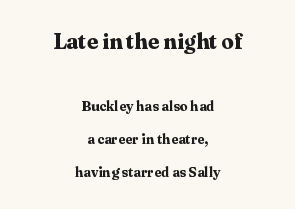
{"italic": "no", "bold": "yes", "underline": "no", "align": "center", "line_spacing": "loose", "line_spacing_ratio": 2.37, "letter_spacing": "normal", "letter_spacing_em": 0.0, "larger_block": "first", "size_ratio": 1.57, "glyph_px": 22}
